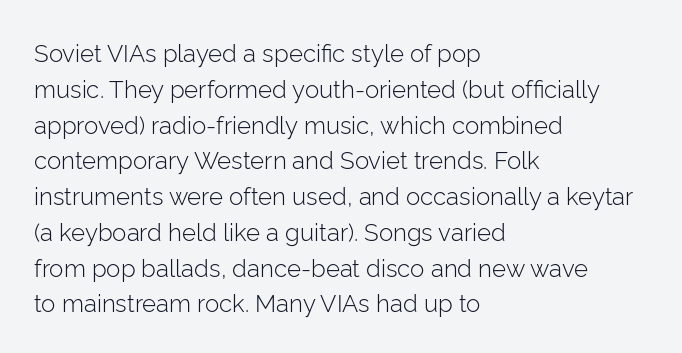
The image shows 24 px text type, upright; set left-aligned, normal line spacing (1.49x), normal letter spacing, not underlined.
